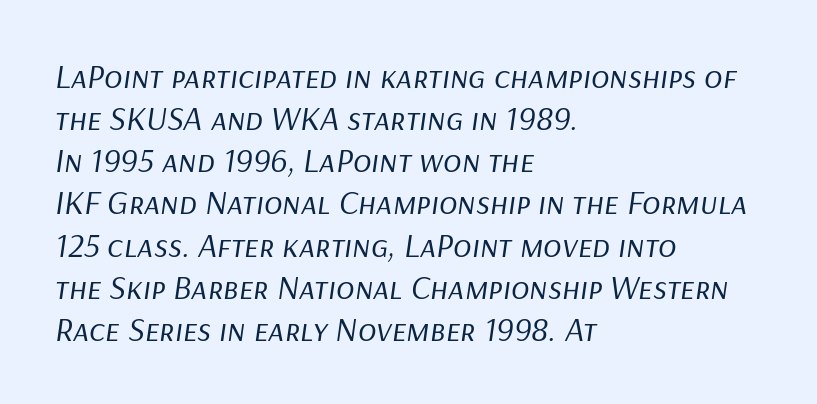
Spacing between characters is what you'd get straight out of the box. A typesetter would call this proportional, since set widths differ per character. The cut favours lightness, reaching ordinary text weight at its darkest. There's an unmistakable incline to the writing here. Short and long lines alike share a common starting point at left.
